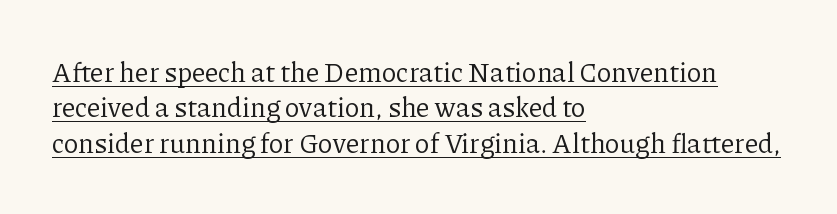
{"italic": "no", "bold": "no", "underline": "yes", "align": "left", "line_spacing": "normal", "line_spacing_ratio": 1.31, "letter_spacing": "normal", "letter_spacing_em": 0.0, "glyph_px": 27}
